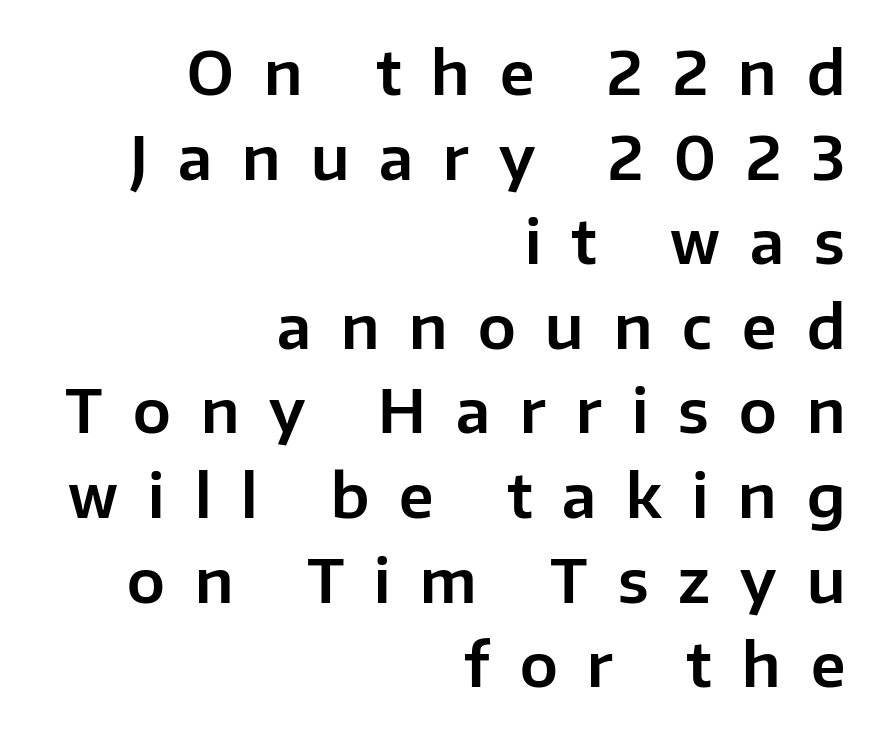
Nothing sits at the stroke ends, so this counts as sans-serif. The type sits square on the baseline with zero lean. Horizontally, the lines are justified to the trailing edge only. Interline gaps are of average width in this sample. Honestly, the letter spacing is so wide it's the main thing you notice.
